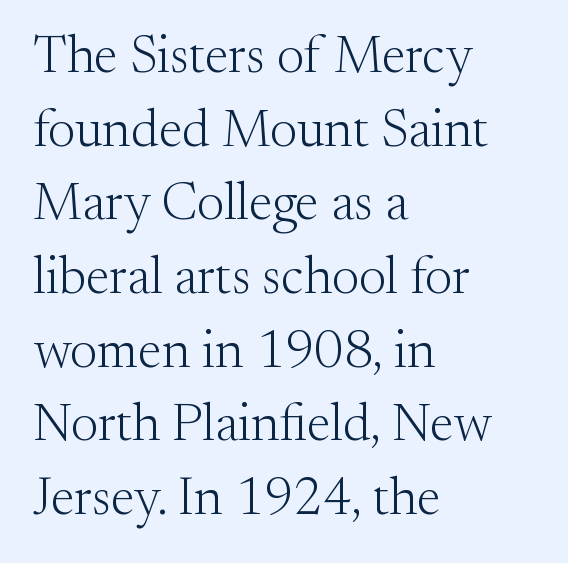
{"serif": "yes", "italic": "no", "bold": "no", "weight": "light", "width": "normal", "stroke_contrast": "medium", "x_height": "small", "monospaced": "no", "underline": "no", "align": "left", "line_spacing": "normal", "line_spacing_ratio": 1.39, "letter_spacing": "normal", "letter_spacing_em": 0.0, "glyph_px": 53}
